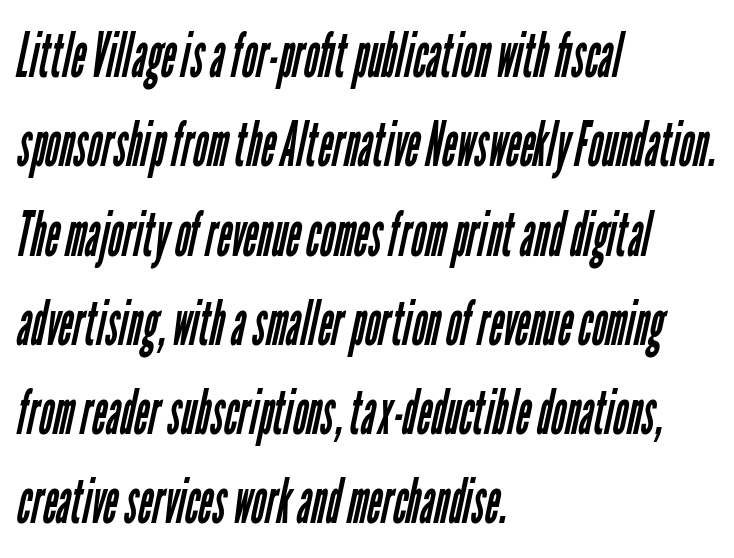
The image shows 62 px regular-weight, condensed sans-serif type; set left-aligned, normal line spacing (1.44x), normal letter spacing, not underlined; low stroke contrast and a medium x-height.
